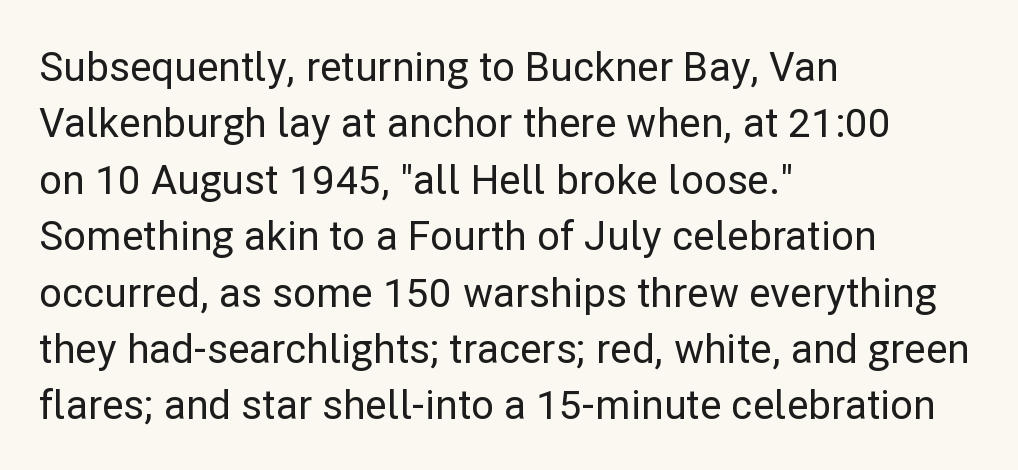
Q: Is the text italic (slanted)? A: No, it is upright.
Q: Is the typeface a serif or a sans-serif typeface? A: Sans-serif.
Q: Is the text underlined? A: No.
Q: How is the paragraph aligned? A: Left-aligned.
Q: Is the spacing between letters normal or unusually wide? A: Normal.
Q: Is the spacing between lines tight, normal or loose? A: Normal.
Q: Width (condensed, normal, or wide)? A: Normal.
Q: Stroke contrast? A: Low.
Q: x-height? A: Medium.
Q: Monospaced? A: No.
